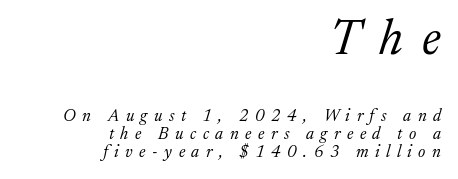
Q: Is the text bold? A: No.
Q: Is the text italic (slanted)? A: Yes, it leans right by about 17 degrees.
Q: Is the typeface a serif or a sans-serif typeface? A: Serif.
Q: Is the text underlined? A: No.
Q: How is the paragraph aligned? A: Right-aligned.
Q: Is the spacing between letters normal or unusually wide? A: Unusually wide.
Q: Is the spacing between lines tight, normal or loose? A: Tight.
Q: Which block of text is set in a larger size, the first (top) or the second (bottom)? A: The first (top) one.
Q: Width (condensed, normal, or wide)? A: Normal.
Q: Stroke contrast? A: Medium.
Q: x-height? A: Medium.
Q: Monospaced? A: No.
